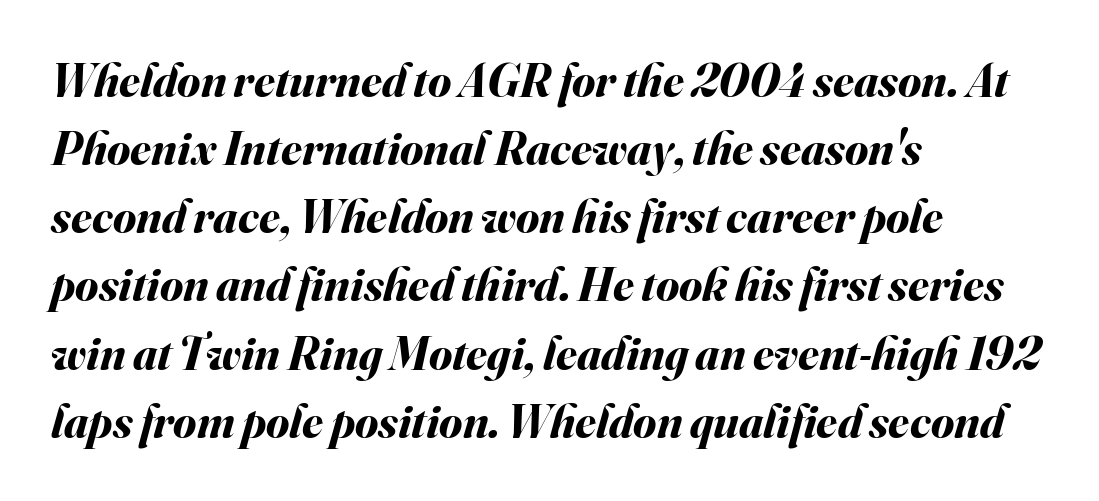
{"italic": "yes", "lean": "right", "slant_degrees": 16, "bold": "yes", "weight": "bold", "width": "normal", "stroke_contrast": "medium", "x_height": "small", "monospaced": "no", "underline": "no", "align": "left", "line_spacing": "normal", "line_spacing_ratio": 1.45, "letter_spacing": "normal", "letter_spacing_em": 0.0, "glyph_px": 47}
